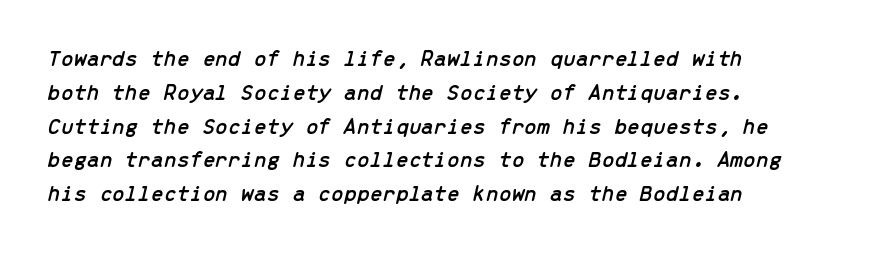
Q: Is the text italic (slanted)? A: Yes, it leans right by about 13 degrees.
Q: Is the text underlined? A: No.
Q: How is the paragraph aligned? A: Left-aligned.
Q: Is the spacing between letters normal or unusually wide? A: Normal.
Q: Is the spacing between lines tight, normal or loose? A: Normal.
